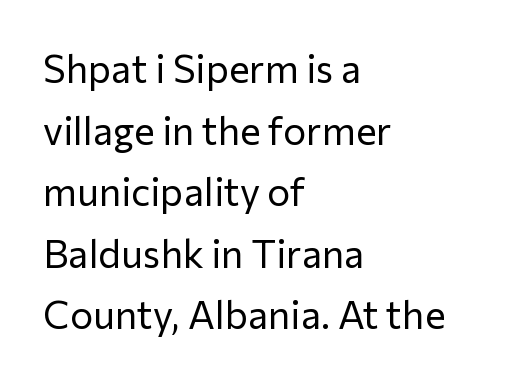
Q: Is the text bold? A: No.
Q: Is the text italic (slanted)? A: No, it is upright.
Q: Is the typeface a serif or a sans-serif typeface? A: Sans-serif.
Q: Is the text underlined? A: No.
Q: How is the paragraph aligned? A: Left-aligned.
Q: Is the spacing between letters normal or unusually wide? A: Normal.
Q: Is the spacing between lines tight, normal or loose? A: Normal.
Q: Width (condensed, normal, or wide)? A: Normal.
Q: Stroke contrast? A: Low.
Q: x-height? A: Medium.
Q: Monospaced? A: No.
